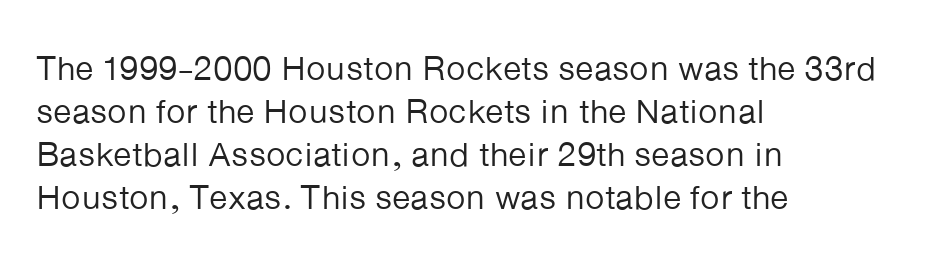
Q: Is the text bold? A: No.
Q: Is the text italic (slanted)? A: No, it is upright.
Q: Is the typeface a serif or a sans-serif typeface? A: Sans-serif.
Q: Is the text underlined? A: No.
Q: How is the paragraph aligned? A: Left-aligned.
Q: Is the spacing between letters normal or unusually wide? A: Normal.
Q: Is the spacing between lines tight, normal or loose? A: Normal.
Q: Width (condensed, normal, or wide)? A: Normal.
Q: Stroke contrast? A: Low.
Q: x-height? A: Medium.
Q: Monospaced? A: No.
